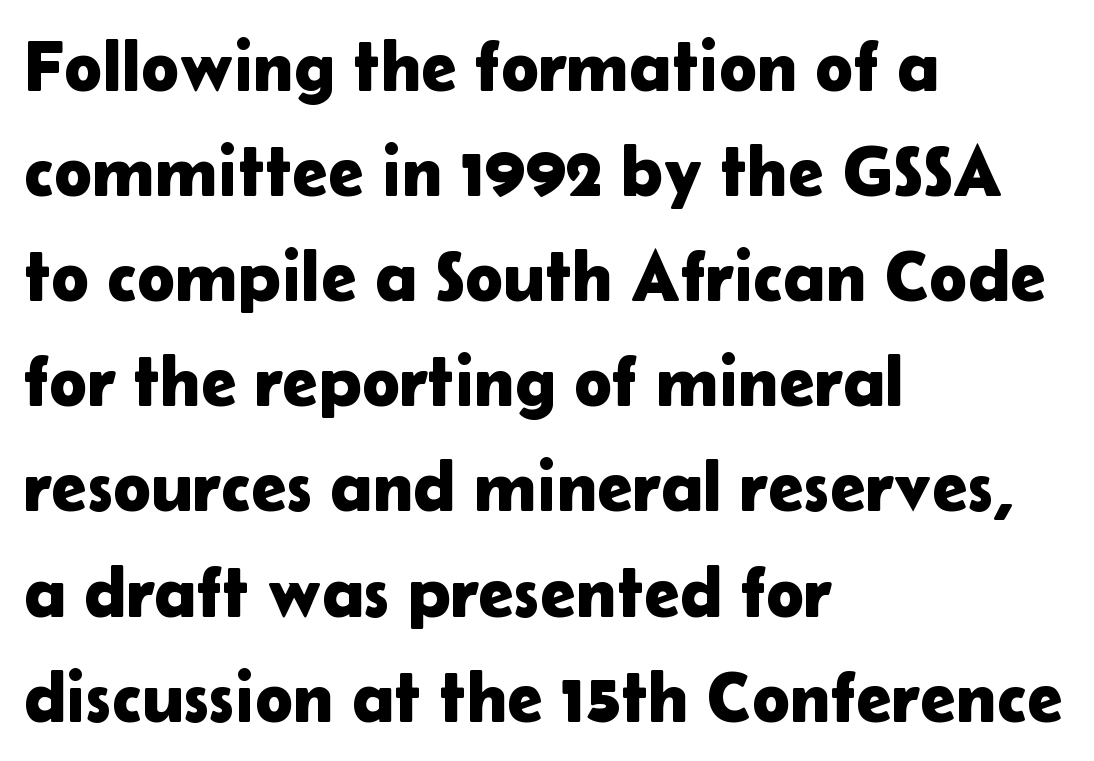
The image shows 72 px sans-serif type, upright; set left-aligned, normal line spacing (1.46x), normal letter spacing, not underlined; low stroke contrast and a medium x-height.
